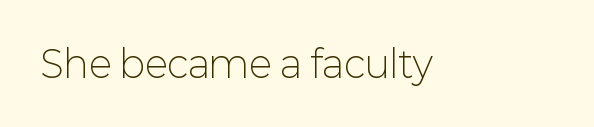
Q: Is the text bold? A: No.
Q: Is the text italic (slanted)? A: No, it is upright.
Q: Is the typeface a serif or a sans-serif typeface? A: Sans-serif.
Q: Is the text underlined? A: No.
Q: Is the spacing between letters normal or unusually wide? A: Normal.
Q: Width (condensed, normal, or wide)? A: Normal.
Q: Stroke contrast? A: Low.
Q: x-height? A: Medium.
Q: Monospaced? A: No.
